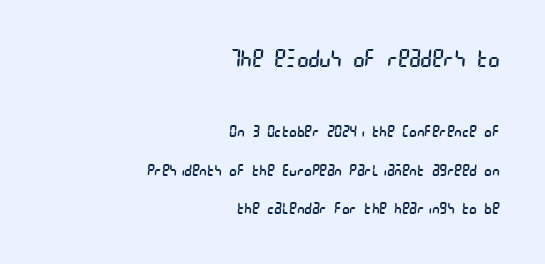
The image shows 24 px text type; set right-aligned, loose line spacing (2.41x), normal letter spacing, not underlined; the first (top) block is 1.5x larger.
